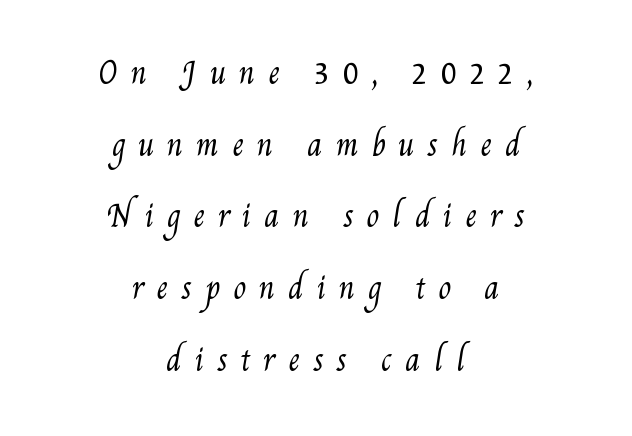
This reads as an unemphasized weight, regular at the heaviest. The paragraph shown floats in the horizontal middle. Airy leading. Think of a printed novel: that variable character pitch is what you see here. Glyph-to-glyph distance is far greater than everyday printed text.
